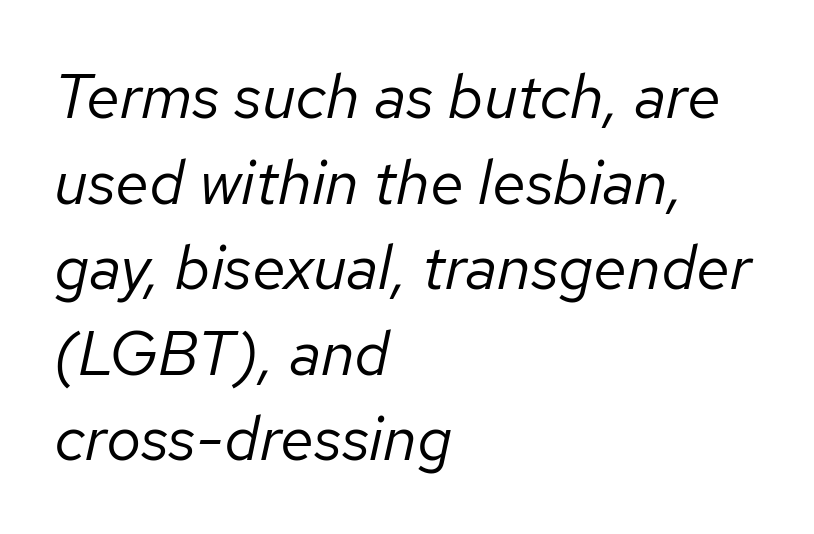
No heavy texture on the line: the type isn't bold. Words appear dense and cohesive because spacing is normal. The glyphs look as if they've been sheared to an angle. The foot of each line stays bare and open.
